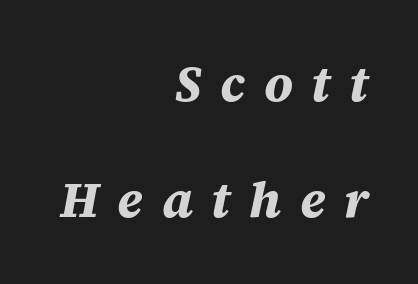
Q: Is the text bold? A: Yes.
Q: Is the text italic (slanted)? A: Yes, it leans right by about 12 degrees.
Q: Is the text underlined? A: No.
Q: How is the paragraph aligned? A: Right-aligned.
Q: Is the spacing between letters normal or unusually wide? A: Unusually wide.
Q: Is the spacing between lines tight, normal or loose? A: Loose.
Q: Width (condensed, normal, or wide)? A: Normal.
Q: Stroke contrast? A: Medium.
Q: x-height? A: Large.
Q: Monospaced? A: No.
